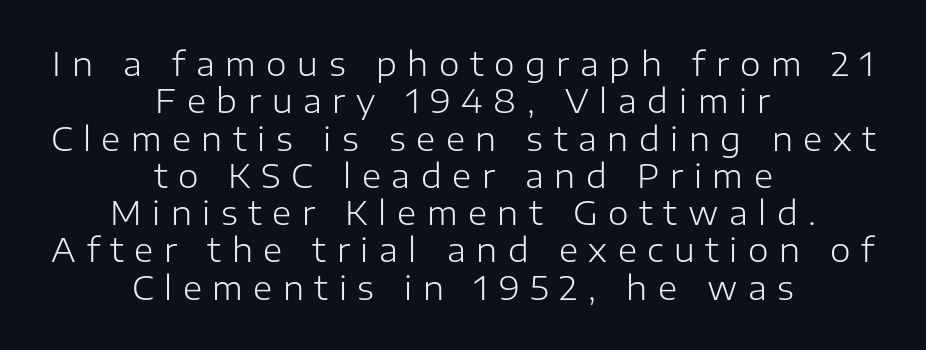
No word sits above an underline. The paragraph has two soft edges and a firm central axis. No letter is thick-stroked: the sample isn't bold. Is this a sans? Yes — the strokes have no serifs.
